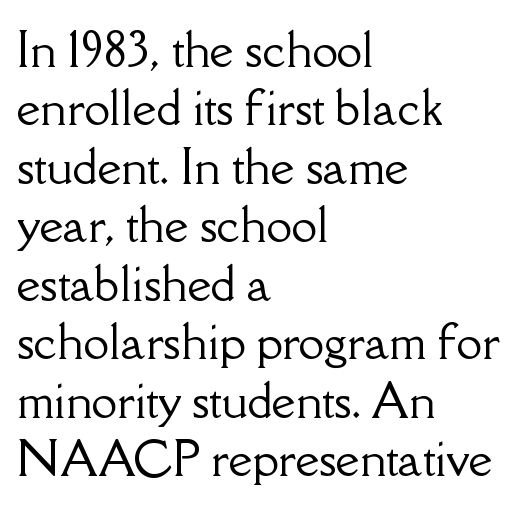
{"serif": "yes", "italic": "no", "width": "normal", "stroke_contrast": "low", "x_height": "small", "monospaced": "no", "underline": "no", "align": "left", "line_spacing": "normal", "line_spacing_ratio": 1.27, "letter_spacing": "normal", "letter_spacing_em": 0.0, "glyph_px": 46}
